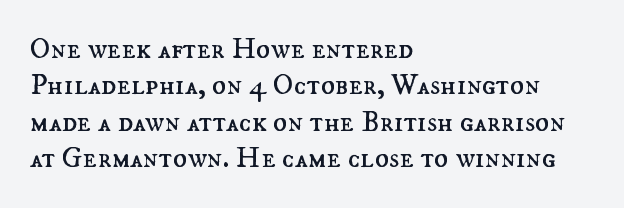
The type sits square on the baseline with zero lean. In CSS terms this would be text-align: left. Think of a printed novel: that variable character pitch is what you see here. Caption: standard tracking, unaltered.
